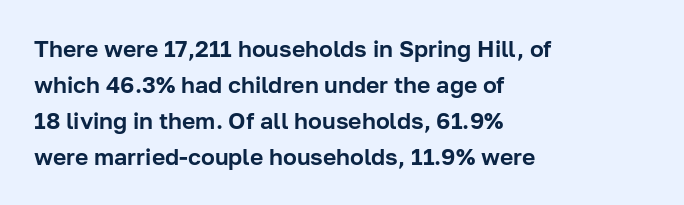
The passage shown has conventional tracking throughout. The axis of the letterforms is exactly vertical. In CSS terms this would be text-align: left. The area under the type is left untouched.
